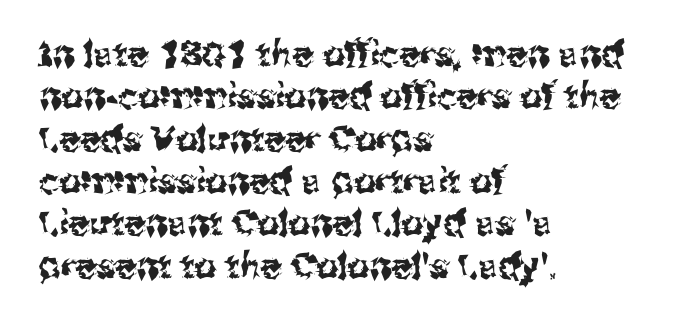
The image shows 35 px sans-serif type, upright; set left-aligned, line spacing 1.21x, normal letter spacing, not underlined; medium stroke contrast and a medium x-height.
